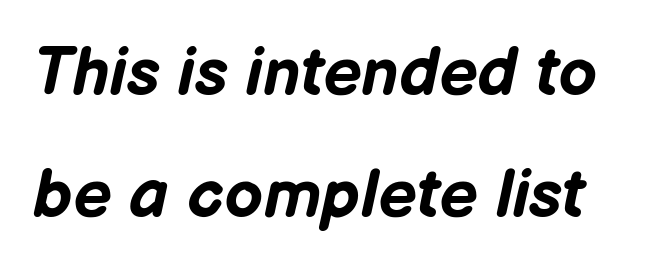
{"italic": "yes", "lean": "right", "slant_degrees": 12, "bold": "yes", "weight": "bold", "width": "normal", "stroke_contrast": "low", "x_height": "medium", "monospaced": "no", "underline": "no", "line_spacing_ratio": 1.79, "letter_spacing": "normal", "letter_spacing_em": 0.0, "glyph_px": 68}
